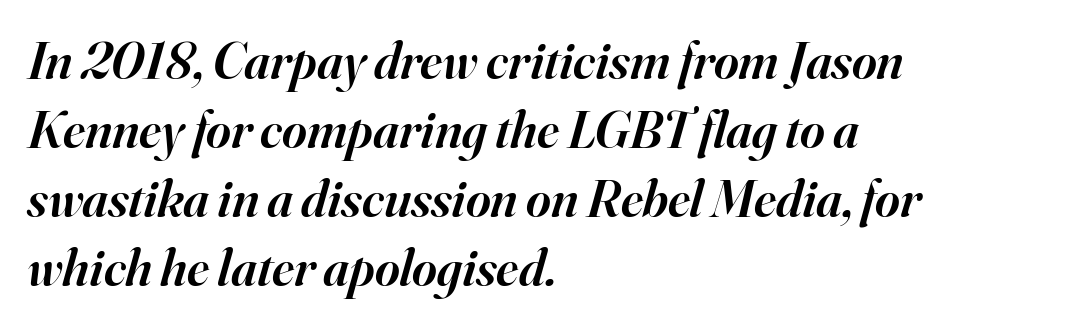
Unmarked baselines from the first word to the last. There's an unmistakable incline to the writing here. Honestly, the row spacing looks completely unremarkable. Think of a printed novel: that variable character pitch is what you see here. Regarding serifs, this sample has them.
